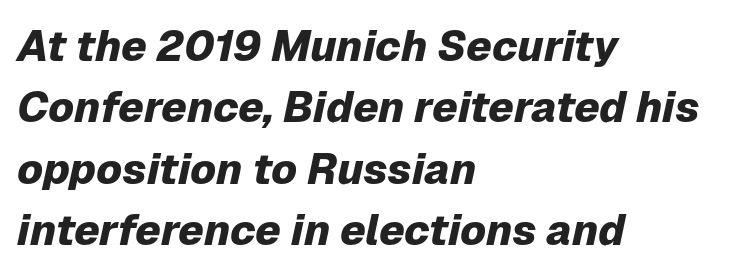
Notice how the stems are inclined rather than vertical — that's the hallmark of italics. These lines sit exactly where default settings would place them. Weight check: bold — yes, fully. A typesetter would call this proportional, since set widths differ per character.
